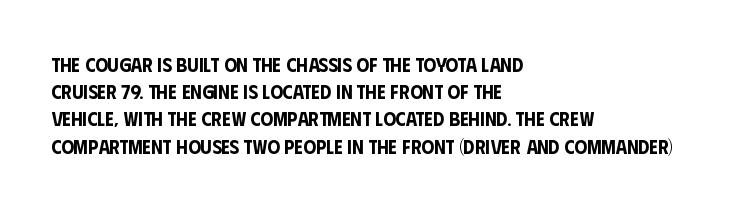
The image shows 20 px text type, upright; set left-aligned, normal line spacing (1.36x), normal letter spacing, not underlined.
